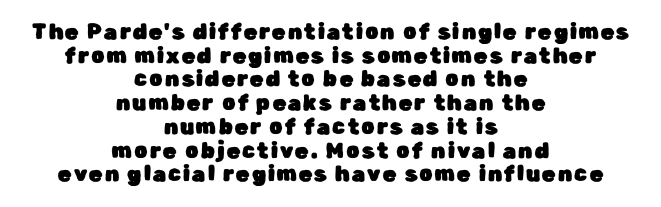
The image shows 21 px text type, upright; set centered, tight line spacing (1.13x), not underlined.
